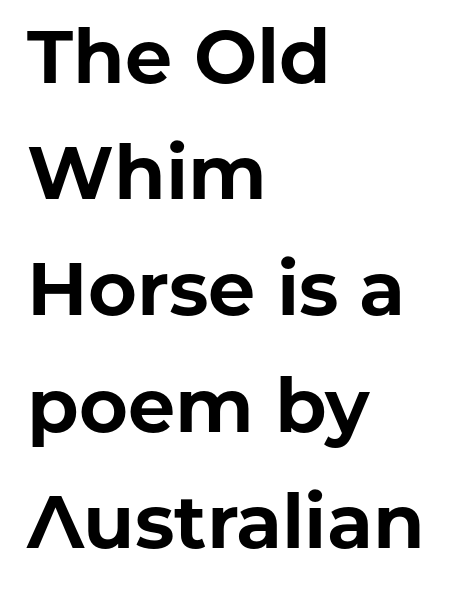
{"serif": "no", "italic": "no", "bold": "yes", "weight": "bold", "width": "normal", "stroke_contrast": "low", "x_height": "medium", "monospaced": "no", "underline": "no", "align": "left", "line_spacing": "normal", "line_spacing_ratio": 1.55, "letter_spacing": "normal", "letter_spacing_em": 0.0, "glyph_px": 75}
